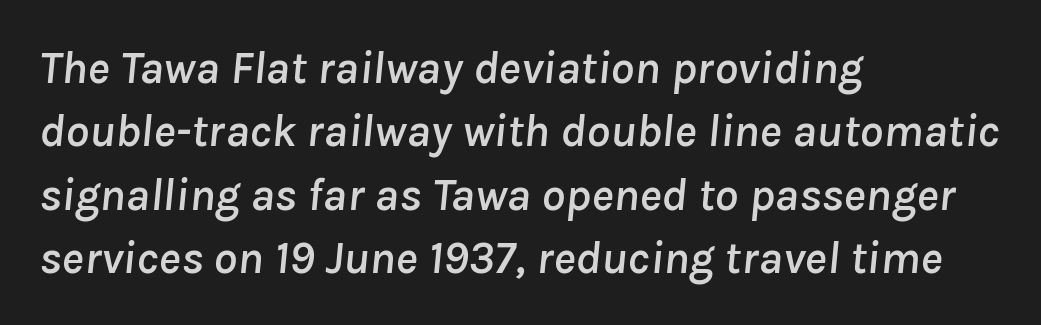
Q: Is the text italic (slanted)? A: Yes, it leans right by about 8 degrees.
Q: Is the text underlined? A: No.
Q: How is the paragraph aligned? A: Left-aligned.
Q: Is the spacing between letters normal or unusually wide? A: Normal.
Q: Is the spacing between lines tight, normal or loose? A: Normal.
Q: Width (condensed, normal, or wide)? A: Normal.
Q: Stroke contrast? A: Low.
Q: x-height? A: Medium.
Q: Monospaced? A: No.
